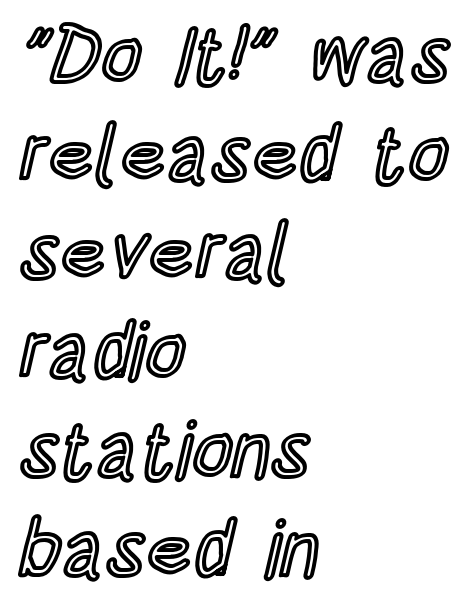
The image shows 79 px condensed type; set left-aligned, normal line spacing (1.25x), normal letter spacing, not underlined; a large x-height.
